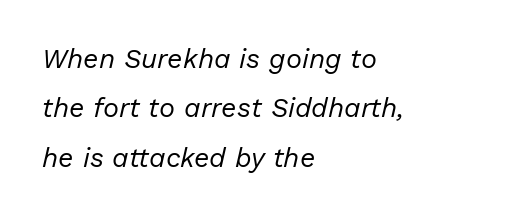
Heaviness? Minimal to ordinary, like unemphasized prose. There is no visible air inserted between adjacent glyphs. The letters are slanted; this is an italic face. Clear beneath every line of the passage.
